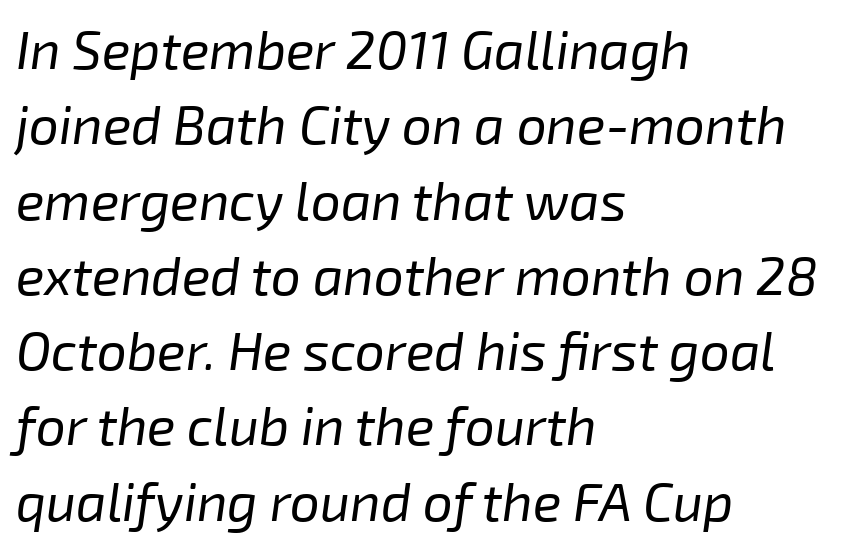
Q: Is the text bold? A: No.
Q: Is the text italic (slanted)? A: Yes, it leans right by about 8 degrees.
Q: Is the text underlined? A: No.
Q: How is the paragraph aligned? A: Left-aligned.
Q: Is the spacing between letters normal or unusually wide? A: Normal.
Q: Is the spacing between lines tight, normal or loose? A: Normal.
Q: Width (condensed, normal, or wide)? A: Normal.
Q: Stroke contrast? A: Low.
Q: x-height? A: Medium.
Q: Monospaced? A: No.
